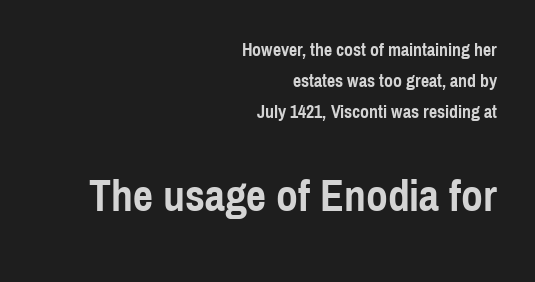
These lines are rendered in a variable-pitch font. Nobody touched the tracking dial on this one. Designer's note — italics off, roman on. A full-strength bold gives these letters their thick strokes. The passage is arranged like a letterhead date or caption credit — flush right.
